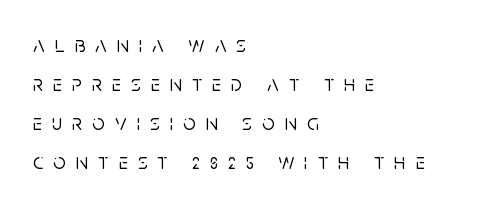
{"italic": "no", "underline": "no", "align": "left", "line_spacing_ratio": 1.77, "letter_spacing": "wide", "letter_spacing_em": 0.46, "glyph_px": 22}
